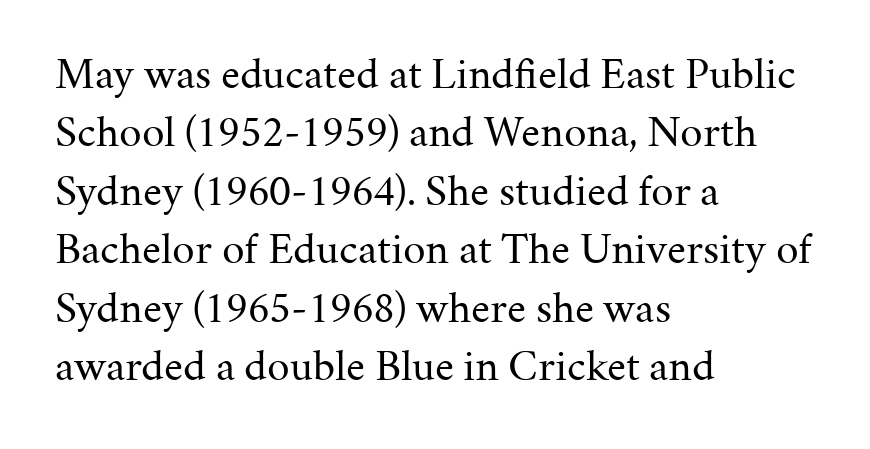
Q: Is the text bold? A: No.
Q: Is the text italic (slanted)? A: No, it is upright.
Q: Is the typeface a serif or a sans-serif typeface? A: Serif.
Q: Is the text underlined? A: No.
Q: How is the paragraph aligned? A: Left-aligned.
Q: Is the spacing between letters normal or unusually wide? A: Normal.
Q: Is the spacing between lines tight, normal or loose? A: Normal.
Q: Width (condensed, normal, or wide)? A: Normal.
Q: Stroke contrast? A: Medium.
Q: x-height? A: Medium.
Q: Monospaced? A: No.
